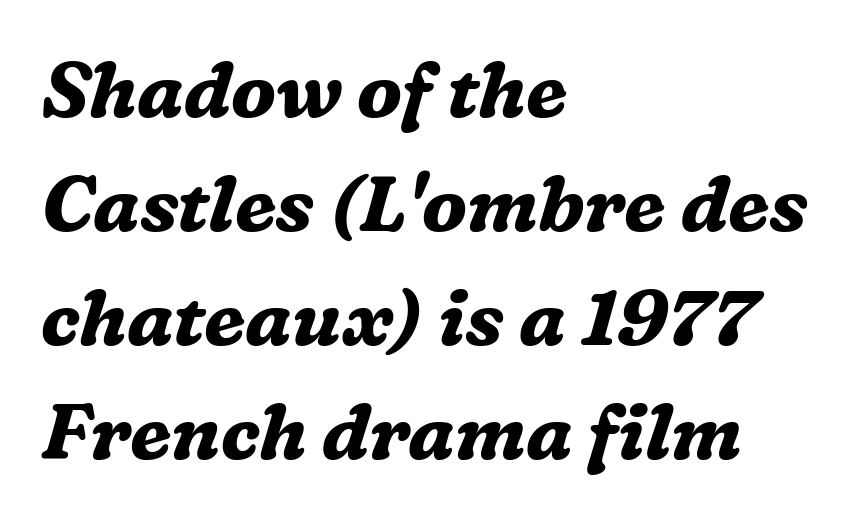
{"serif": "yes", "italic": "yes", "lean": "right", "slant_degrees": 16, "bold": "yes", "weight": "bold", "width": "normal", "stroke_contrast": "medium", "x_height": "medium", "monospaced": "no", "underline": "no", "align": "left", "line_spacing": "normal", "line_spacing_ratio": 1.48, "letter_spacing": "normal", "letter_spacing_em": 0.0, "glyph_px": 77}
